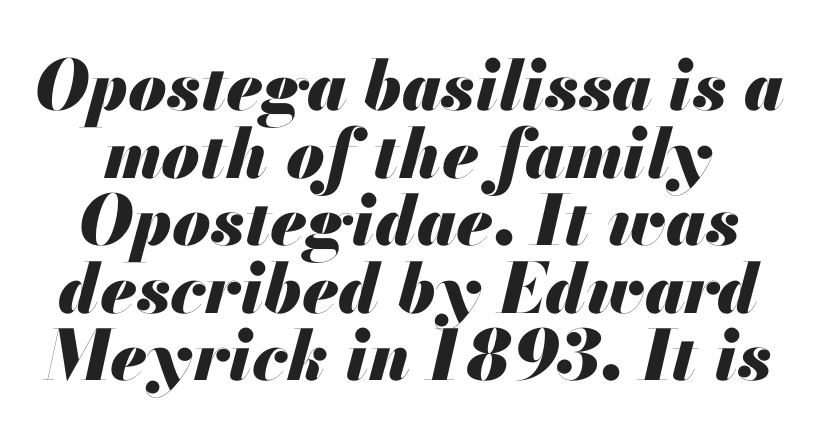
Here the designer chose a conventional face with non-uniform glyph widths. Successive baselines arrive quickly, one right under another. A full-strength bold gives these letters their thick strokes. Notice how the stems are inclined rather than vertical — that's the hallmark of italics. These lines keep a tight, regular rhythm from letter to letter.
